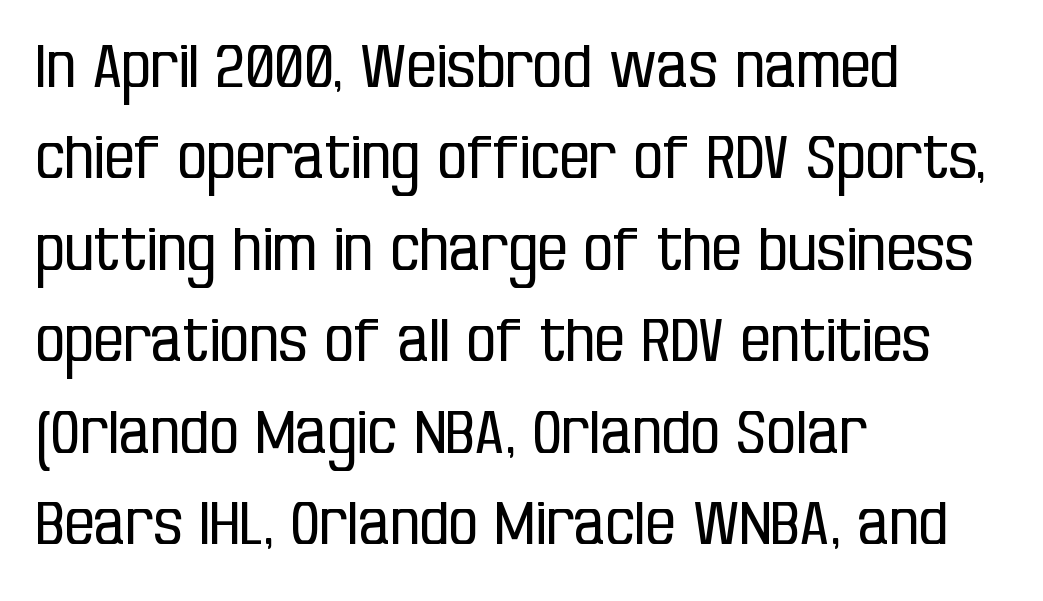
{"serif": "no", "italic": "no", "bold": "no", "weight": "regular", "width": "condensed", "stroke_contrast": "low", "x_height": "large", "monospaced": "no", "underline": "no", "align": "left", "line_spacing": "normal", "line_spacing_ratio": 1.55, "letter_spacing": "normal", "letter_spacing_em": 0.0, "glyph_px": 59}
